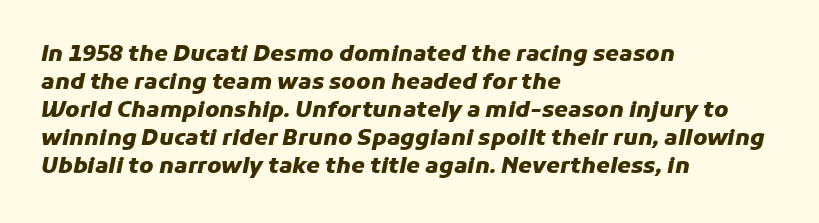
The image shows 22 px bold type, italic (leaning right); set left-aligned, normal line spacing (1.27x), normal letter spacing, not underlined.
